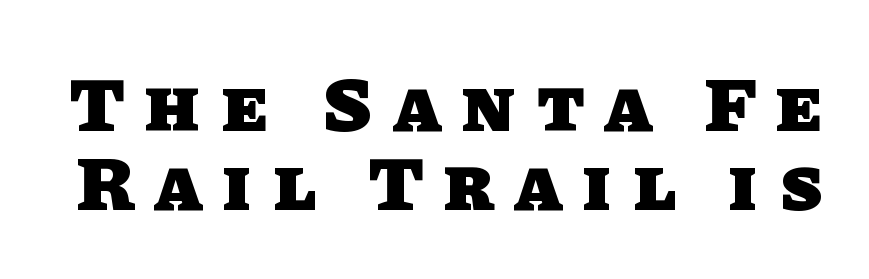
Note: no serifs on the glyphs. Plain, unruled lines of type. You'd pick this weight for a headline — it's a proper bold. The letters are spread apart with noticeably loose tracking.
